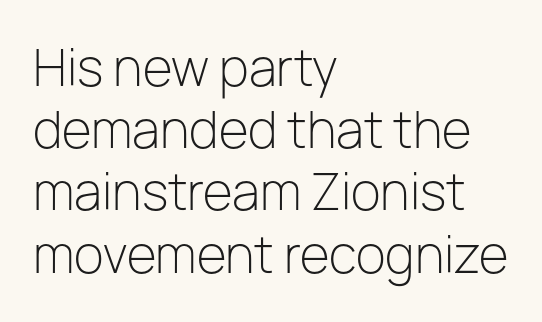
{"serif": "no", "italic": "no", "bold": "no", "weight": "light", "width": "normal", "stroke_contrast": "low", "x_height": "medium", "monospaced": "no", "underline": "no", "align": "left", "line_spacing": "normal", "line_spacing_ratio": 1.27, "letter_spacing": "normal", "letter_spacing_em": 0.0, "glyph_px": 49}
